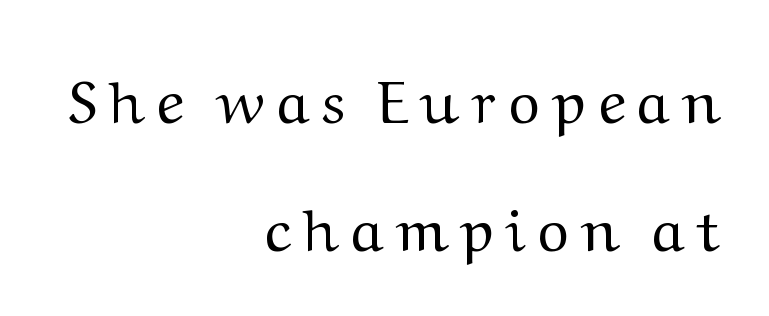
Q: Is the text bold? A: No.
Q: Is the text italic (slanted)? A: No, it is upright.
Q: Is the typeface a serif or a sans-serif typeface? A: Serif.
Q: Is the text underlined? A: No.
Q: How is the paragraph aligned? A: Right-aligned.
Q: Is the spacing between letters normal or unusually wide? A: Unusually wide.
Q: Is the spacing between lines tight, normal or loose? A: Loose.
Q: Width (condensed, normal, or wide)? A: Wide.
Q: Stroke contrast? A: Medium.
Q: x-height? A: Medium.
Q: Monospaced? A: No.
